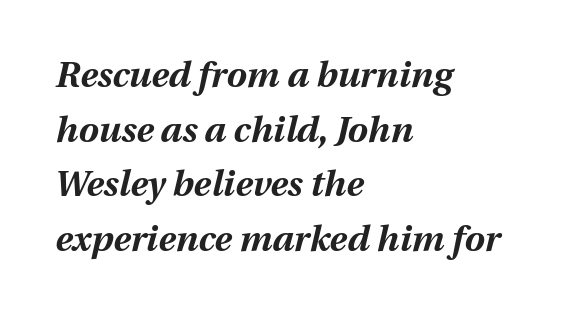
These lines are set flush left with a ragged right edge. The rendering uses a moderate line-height, typical for paragraphs. These lines were composed using italics. The glyphs are unaccompanied by any horizontal stroke below them. Pretty heavy lettering here — definitely bold. Looks like regular typesetting: each glyph gets only the width it needs.
